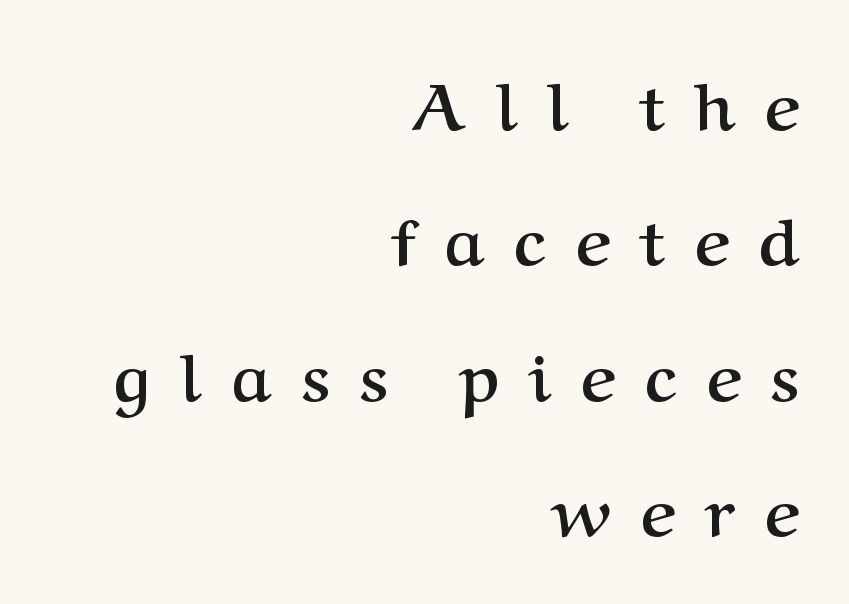
The image shows 66 px semibold serif type, upright; set right-aligned, loose line spacing (2.05x), unusually wide letter spacing (+0.46 em), not underlined; medium stroke contrast and a medium x-height.
